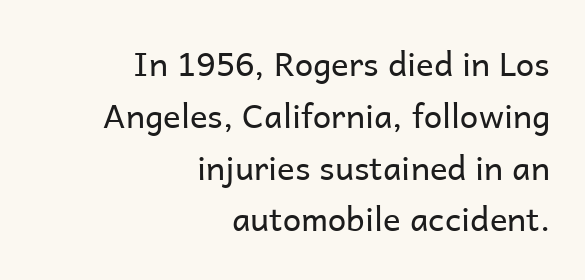
{"serif": "no", "italic": "no", "bold": "no", "weight": "regular", "width": "normal", "stroke_contrast": "low", "x_height": "medium", "monospaced": "no", "underline": "no", "align": "right", "line_spacing": "normal", "line_spacing_ratio": 1.57, "letter_spacing": "normal", "letter_spacing_em": 0.0, "glyph_px": 33}
